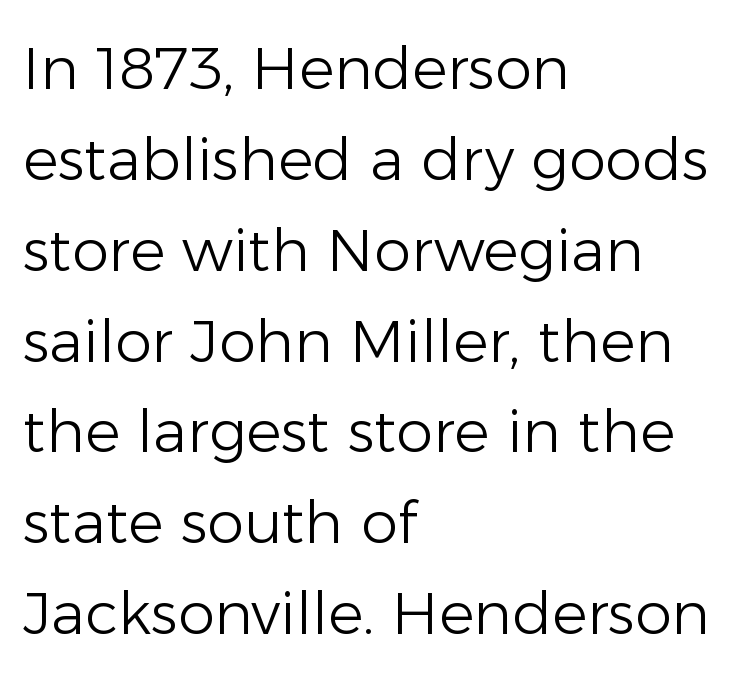
The vertical gap from one line to the next is medium. Proportional: the letters do not fall into vertical columns. Quick note: not italic, upright. The font sits on the lighter half of the weight spectrum, regular included. The compositor pushed each line to the left boundary.
